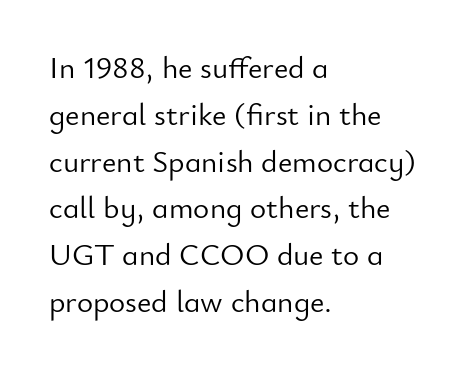
{"serif": "no", "italic": "no", "bold": "no", "weight": "light", "width": "normal", "stroke_contrast": "low", "x_height": "small", "monospaced": "no", "underline": "no", "align": "left", "line_spacing": "normal", "line_spacing_ratio": 1.51, "letter_spacing": "normal", "letter_spacing_em": 0.0, "glyph_px": 31}
